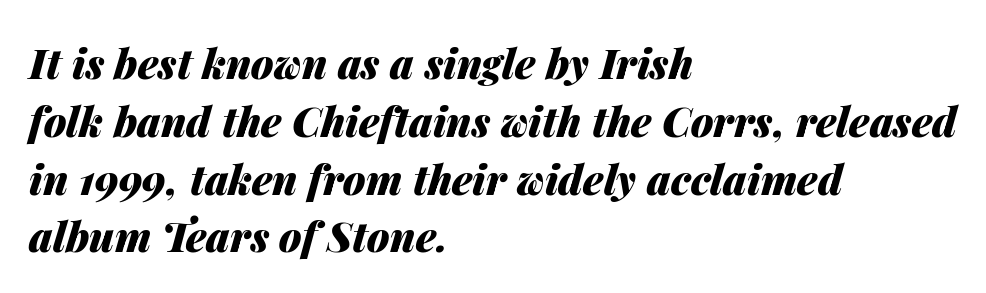
Every letter is thick-stroked: bold, no question. Glyph-to-glyph distance matches everyday printed text. Horizontally, the lines are justified to the leading edge only. Just letters on the line, the space beneath them empty. The passage shown is typed in a proportional face where columns would drift. The letters are slanted; this is an italic face.
